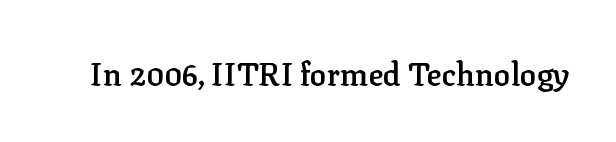
The tracking reads as untouched default to a designer's eye. This rendering employs a face with finishing strokes, i.e., a serif. Unmarked baselines from the first word to the last. Slightly chunky letters — semibold, I'd say, not full bold. This sample uses an upright cut, with every glyph sitting square on the baseline.
